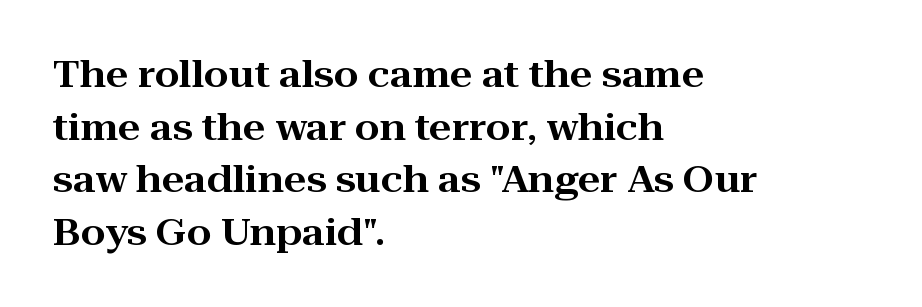
The image shows 36 px wide serif type, upright; set left-aligned, normal line spacing (1.46x), normal letter spacing, not underlined; high stroke contrast and a medium x-height.
